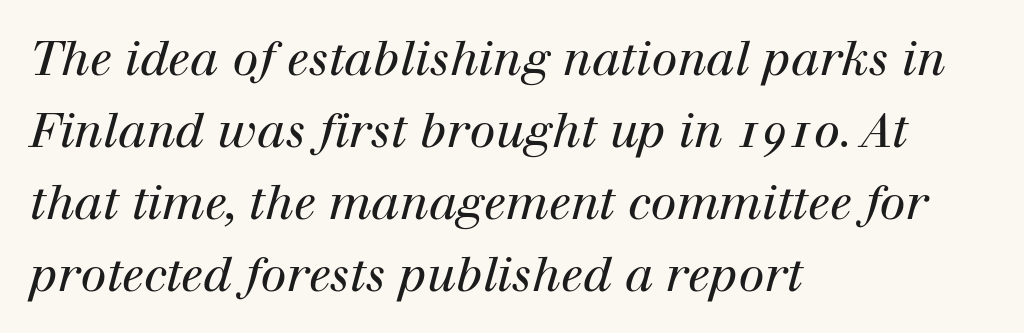
Q: Is the text bold? A: No.
Q: Is the text italic (slanted)? A: Yes, it leans right by about 12 degrees.
Q: Is the typeface a serif or a sans-serif typeface? A: Serif.
Q: Is the text underlined? A: No.
Q: How is the paragraph aligned? A: Left-aligned.
Q: Is the spacing between letters normal or unusually wide? A: Normal.
Q: Is the spacing between lines tight, normal or loose? A: Normal.
Q: Width (condensed, normal, or wide)? A: Normal.
Q: Stroke contrast? A: High.
Q: x-height? A: Medium.
Q: Monospaced? A: No.
